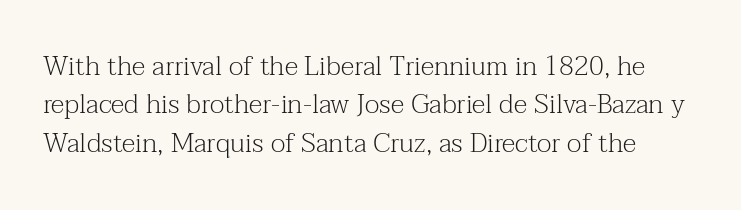
A quiet, ordinary-to-light weight characterises the typeface. No extra tracking has been applied to these lines. The string is rendered with underlining switched off. In terms of posture, this sample is upright.
